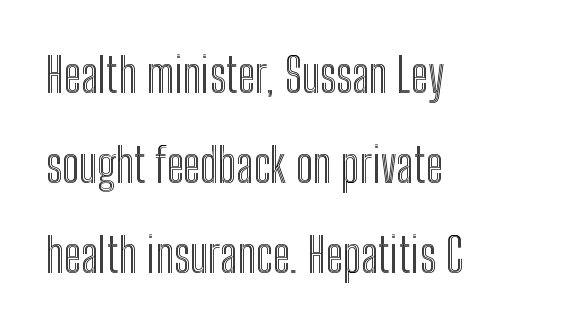
Line spacing here is loose. The rag falls on the right side of this text block. Clear beneath every line of the passage. Note the varied advance widths — an 'i' is clearly narrower than an 'm'. Default kerning and tracking; the words read as compact shapes.
